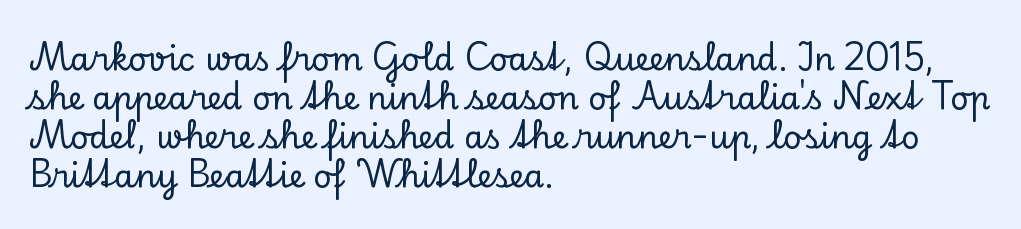
You could not count columns in this text — the font is proportionally spaced. The space beneath each line is pristine and unruled. Observe the ordinary spacing: letters are neighbours, not strangers. The lettering stays uniformly vertical, giving the passage a roman look.
